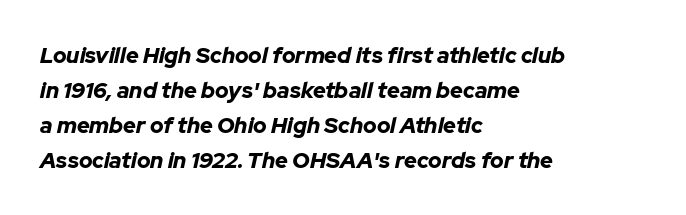
The image shows 22 px bold type, italic (leaning right); set left-aligned, normal line spacing (1.59x), normal letter spacing, not underlined.
